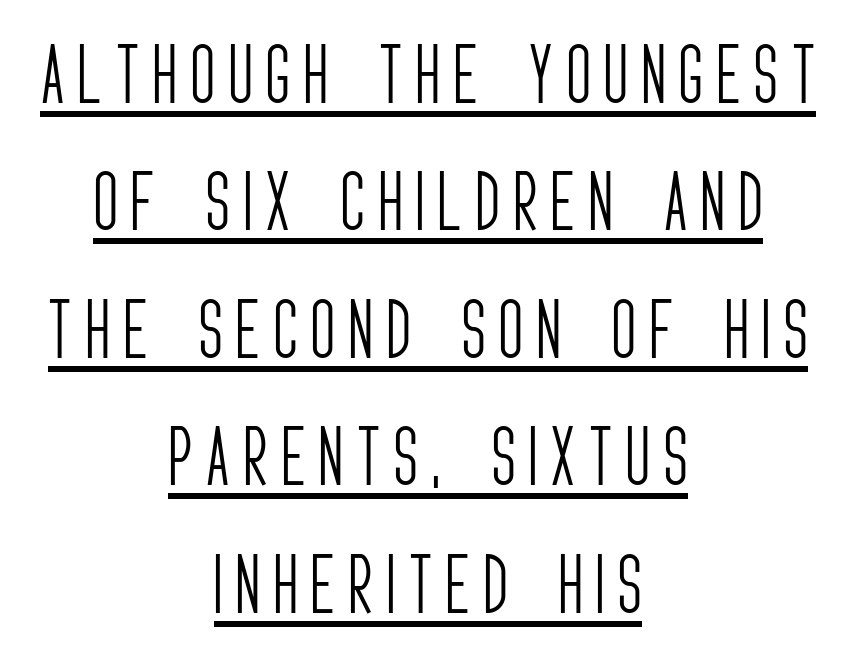
Looks like regular typesetting: each glyph gets only the width it needs. This is roman type, the default non-slanted kind. Vertical stems look standard width or narrower in stroke. Airy leading. Compared with typical body copy, the letter spacing here is much looser.
